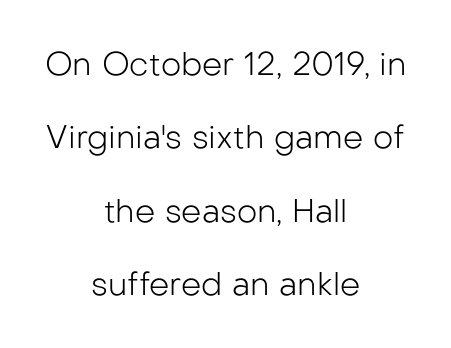
The image shows 32 px light sans-serif type, upright; set centered, loose line spacing (2.29x), normal letter spacing, not underlined; low stroke contrast and a medium x-height.
